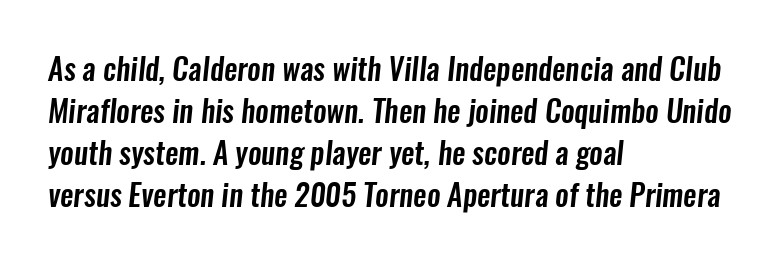
The image shows 30 px condensed sans-serif type; set left-aligned, normal line spacing (1.4x), normal letter spacing, not underlined; low stroke contrast and a medium x-height.
